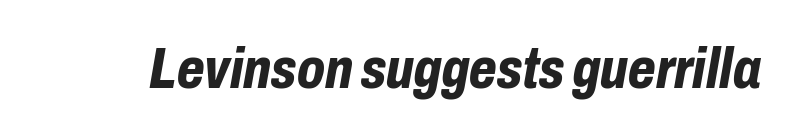
Q: Is the text bold? A: Yes.
Q: Is the text italic (slanted)? A: Yes, it leans right by about 10 degrees.
Q: Is the text underlined? A: No.
Q: Is the spacing between letters normal or unusually wide? A: Normal.
Q: Width (condensed, normal, or wide)? A: Condensed.
Q: Stroke contrast? A: Low.
Q: x-height? A: Medium.
Q: Monospaced? A: No.
